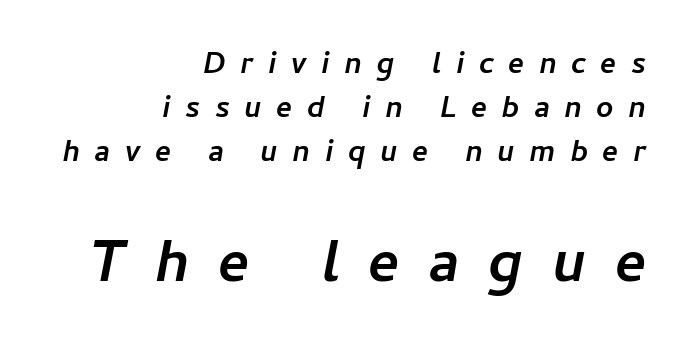
Rows of type keep a routine distance in the vertical direction. Teacher's note: observe the even right margin — that is flush-right alignment. The tracking jumps out immediately: characters are airy and widely separated. The passage shown is emphatically bold. Would a proofreader flag this as italicized? Yes. Unmarked baselines from the first word to the last.
